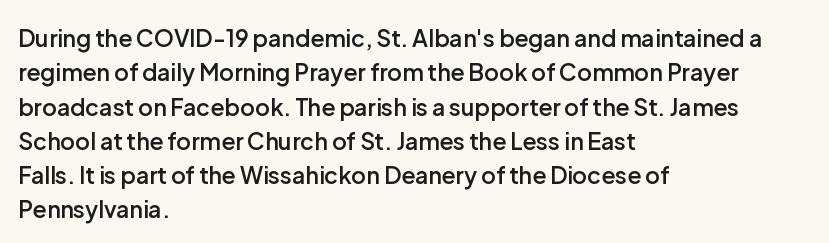
{"italic": "no", "bold": "semi", "underline": "no", "align": "left", "line_spacing": "normal", "line_spacing_ratio": 1.49, "letter_spacing": "normal", "letter_spacing_em": 0.0, "glyph_px": 23}
